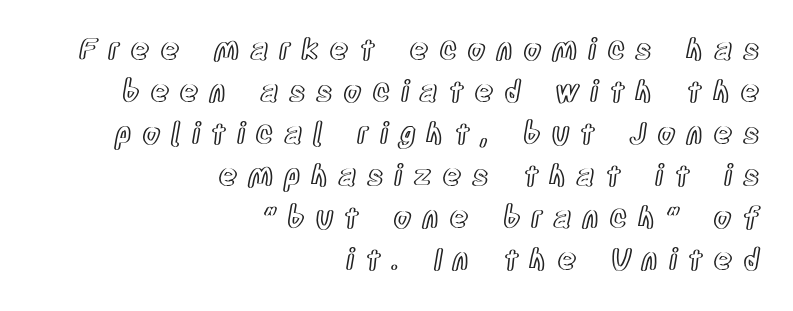
{"width": "condensed", "x_height": "large", "monospaced": "no", "underline": "no", "align": "right", "line_spacing": "normal", "line_spacing_ratio": 1.45, "letter_spacing": "wide", "letter_spacing_em": 0.37, "glyph_px": 29}
